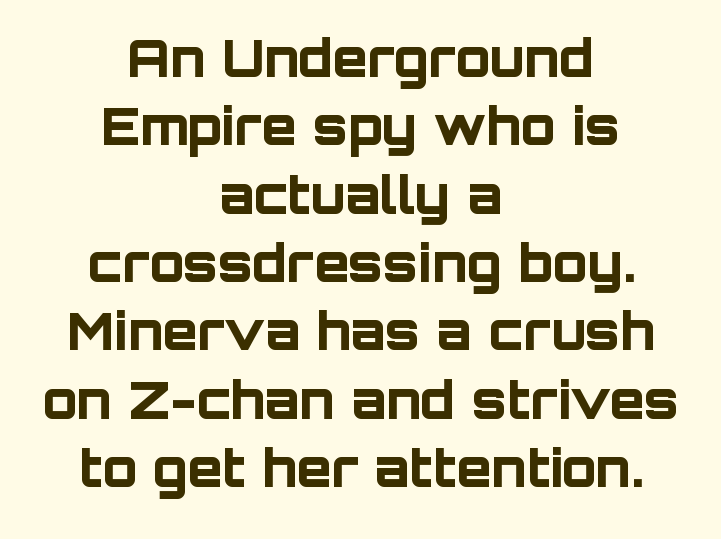
{"serif": "no", "italic": "no", "bold": "yes", "weight": "bold", "width": "normal", "stroke_contrast": "low", "x_height": "large", "monospaced": "no", "underline": "no", "align": "center", "line_spacing": "normal", "line_spacing_ratio": 1.34, "letter_spacing": "normal", "letter_spacing_em": 0.0, "glyph_px": 51}
